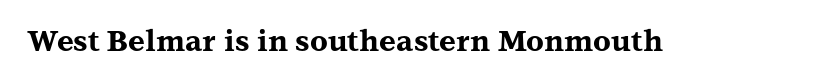
Q: Is the text bold? A: Yes.
Q: Is the text italic (slanted)? A: No, it is upright.
Q: Is the typeface a serif or a sans-serif typeface? A: Serif.
Q: Is the text underlined? A: No.
Q: Is the spacing between letters normal or unusually wide? A: Normal.
Q: Width (condensed, normal, or wide)? A: Wide.
Q: Stroke contrast? A: Medium.
Q: x-height? A: Medium.
Q: Monospaced? A: No.
